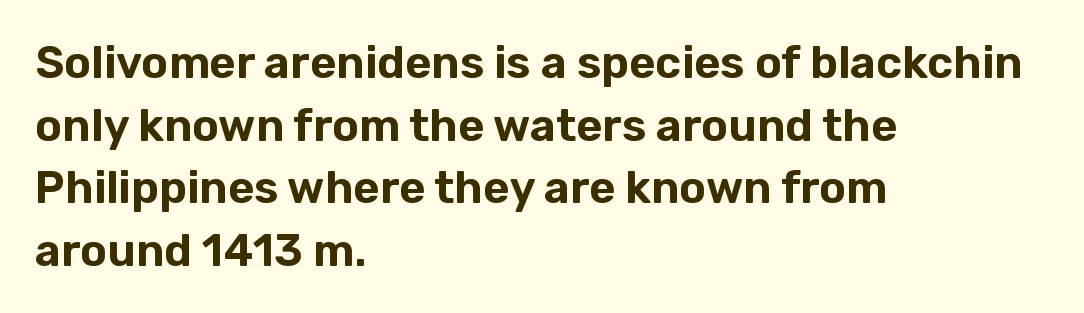
Do the letters lean? They stand straight. A typesetter would call this proportional, since set widths differ per character. Unlike a traditional serif, this face leaves its strokes unadorned. This sample keeps an unexceptional amount of space between lines.
